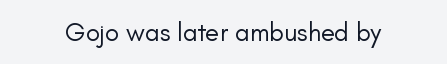
{"italic": "no", "bold": "no", "underline": "no", "letter_spacing": "normal", "letter_spacing_em": 0.0, "glyph_px": 26}
